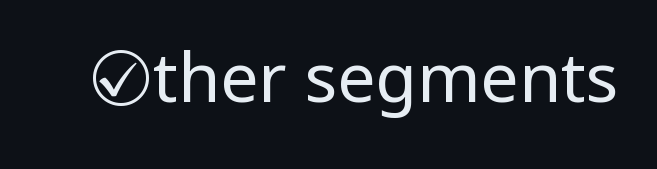
The image shows 68 px regular-weight, condensed sans-serif type, upright; set normal letter spacing, not underlined; low stroke contrast.
